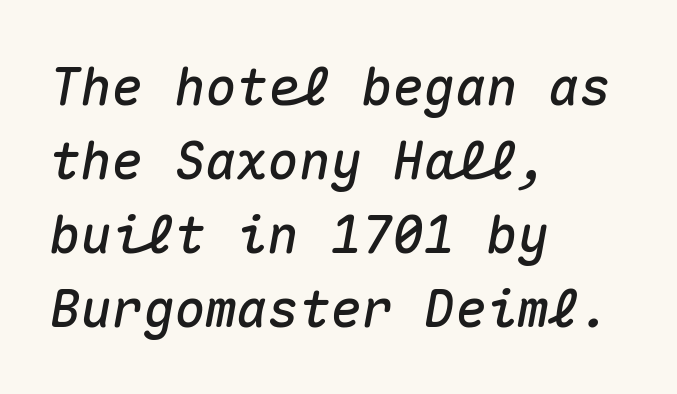
The image shows 52 px text type, italic (leaning right), monospaced; set left-aligned, normal line spacing (1.42x), normal letter spacing, not underlined; medium stroke contrast and a medium x-height.
